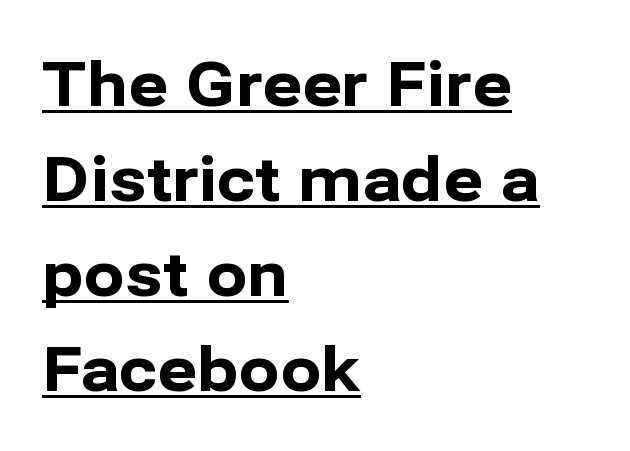
The image shows 61 px bold sans-serif type, upright; set left-aligned, normal line spacing (1.56x), normal letter spacing, underlined; low stroke contrast and a medium x-height.
